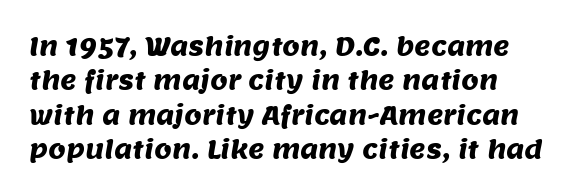
Q: Is the text underlined? A: No.
Q: Is the spacing between letters normal or unusually wide? A: Normal.
Q: Is the spacing between lines tight, normal or loose? A: Normal.
